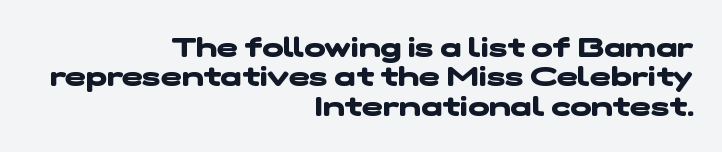
Q: Is the text bold? A: Yes.
Q: Is the typeface a serif or a sans-serif typeface? A: Sans-serif.
Q: Is the text underlined? A: No.
Q: How is the paragraph aligned? A: Right-aligned.
Q: Is the spacing between letters normal or unusually wide? A: Normal.
Q: Is the spacing between lines tight, normal or loose? A: Tight.
Q: Width (condensed, normal, or wide)? A: Wide.
Q: Stroke contrast? A: Low.
Q: x-height? A: Medium.
Q: Monospaced? A: No.
